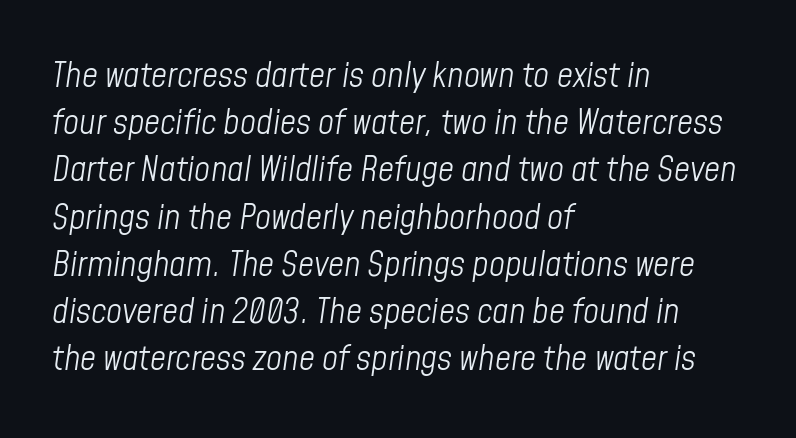
The type is set solid horizontally, with unmodified tracking. The specimen reads as italic at a glance. The rag falls on the right side of this text block. Does the leading feel generous? No, just average. No heavy texture on the line: the type isn't bold.
